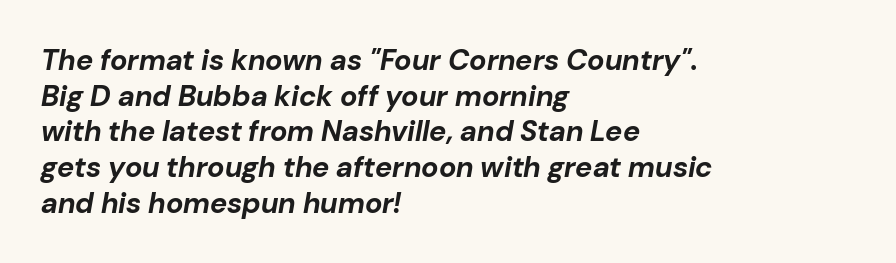
Q: Is the text bold? A: Yes.
Q: Is the text italic (slanted)? A: Yes, it leans right by about 10 degrees.
Q: Is the text underlined? A: No.
Q: How is the paragraph aligned? A: Left-aligned.
Q: Is the spacing between letters normal or unusually wide? A: Normal.
Q: Width (condensed, normal, or wide)? A: Normal.
Q: Stroke contrast? A: Low.
Q: x-height? A: Medium.
Q: Monospaced? A: No.
